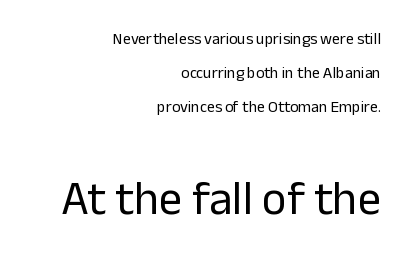
The image shows 47 px regular-weight sans-serif type, upright; set right-aligned, loose line spacing (2.12x), normal letter spacing, not underlined; the second (bottom) block is 2.94x larger; low stroke contrast and a medium x-height.
